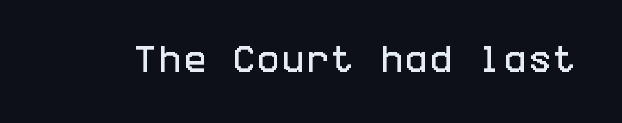
Q: Is the text italic (slanted)? A: No, it is upright.
Q: Is the typeface a serif or a sans-serif typeface? A: Sans-serif.
Q: Is the text underlined? A: No.
Q: Width (condensed, normal, or wide)? A: Condensed.
Q: Stroke contrast? A: Low.
Q: x-height? A: Large.
